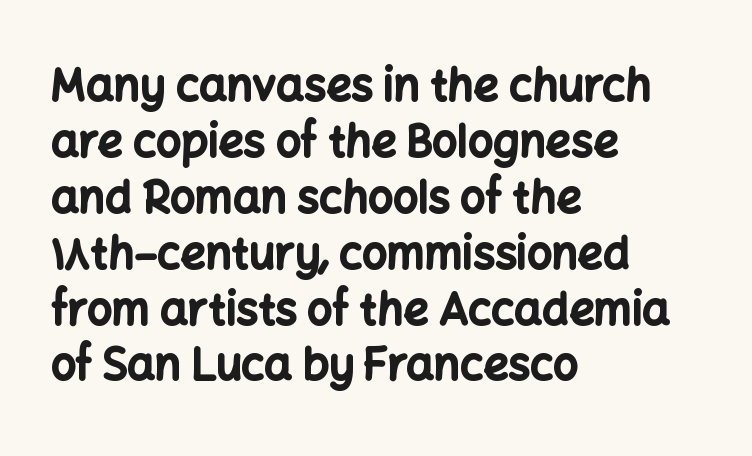
The image shows 44 px bold sans-serif type, upright; set left-aligned, normal line spacing (1.27x), normal letter spacing, not underlined; low stroke contrast and a medium x-height.
